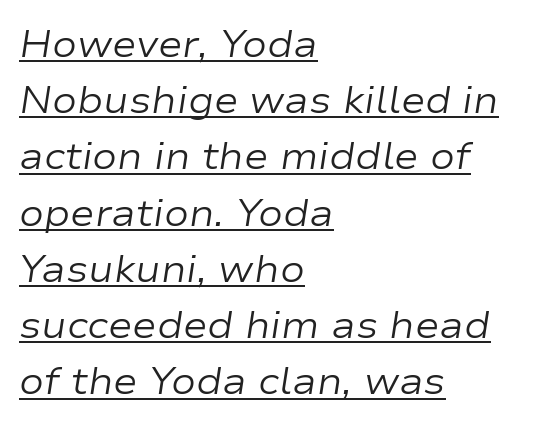
An italicized treatment has been applied to the whole sample. The line texture is even and compact thanks to regular tracking. The leading is moderate, giving the passage an even texture. The rendering uses the underline text-decoration. Here the designer chose a conventional face with non-uniform glyph widths. Letters have the restrained weight of plain body copy at most.
